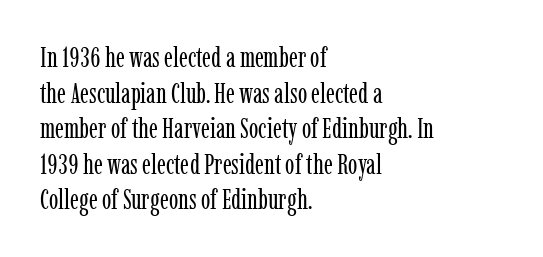
Does the copy run flush right? No — it runs flush left. Each word holds together tightly as a unit, with standard inter-letter gaps. Think of a printed novel: that variable character pitch is what you see here. The letters stand straight up with perfectly vertical stems.
